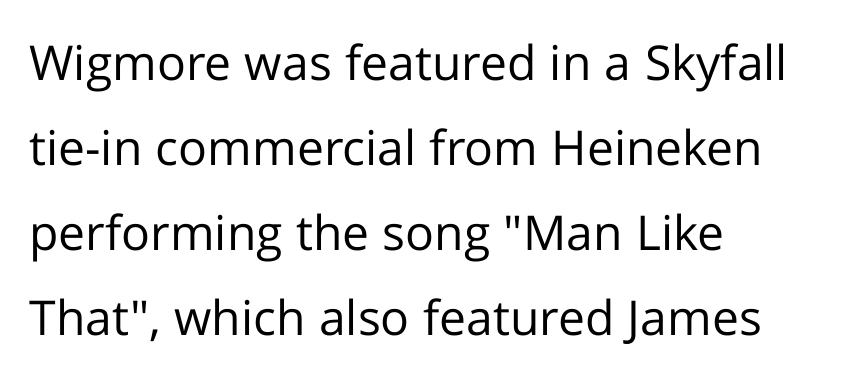
Rendered with straight, roman letterforms. The designer went with a sans here, leaving each stem footless. Nothing heavy about these letters — not bold at all. These lines are rendered in a variable-pitch font. The foot of each line stays bare and open.
